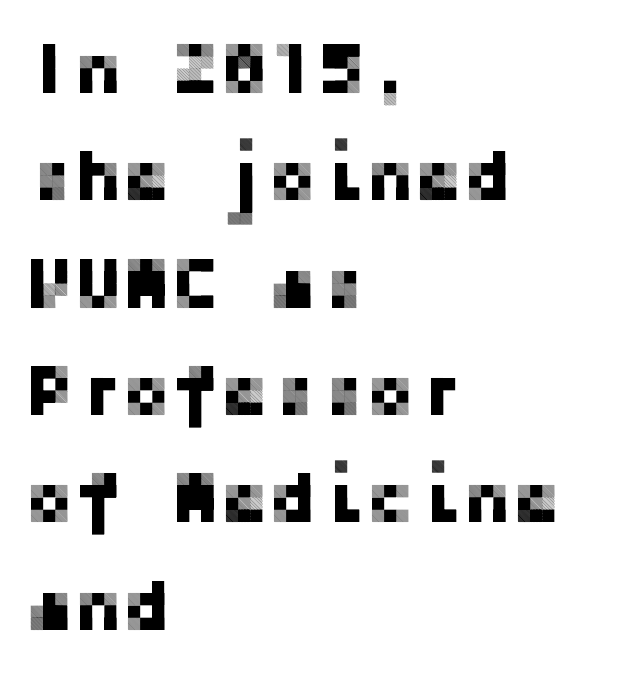
The image shows 73 px sans-serif type, upright; set left-aligned, normal line spacing (1.47x), normal letter spacing, not underlined; low stroke contrast and a medium x-height.
